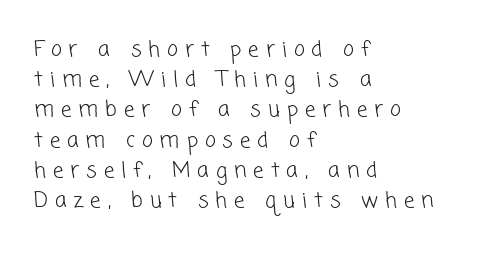
The image shows 21 px text type; set left-aligned, normal line spacing (1.44x), unusually wide letter spacing (+0.33 em), not underlined.
